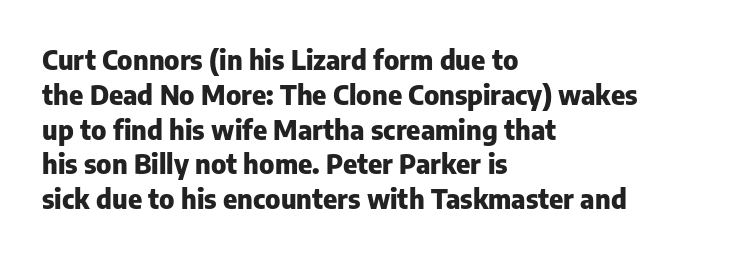
Q: Is the text bold? A: Yes.
Q: Is the text italic (slanted)? A: No, it is upright.
Q: Is the text underlined? A: No.
Q: How is the paragraph aligned? A: Left-aligned.
Q: Is the spacing between letters normal or unusually wide? A: Normal.
Q: Is the spacing between lines tight, normal or loose? A: Normal.
